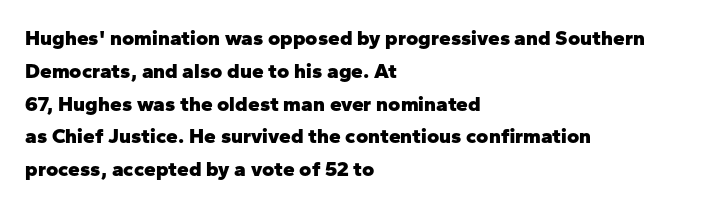
The image shows 21 px bold type, upright; set left-aligned, normal line spacing (1.56x), normal letter spacing, not underlined.
